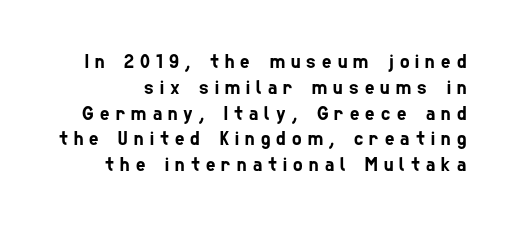
{"underline": "no", "line_spacing": "normal", "line_spacing_ratio": 1.29, "letter_spacing": "wide", "letter_spacing_em": 0.31, "glyph_px": 20}
